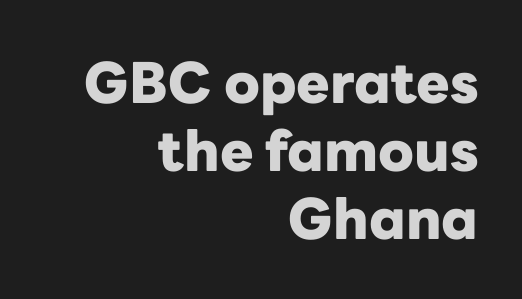
No word sits above an underline. Vertical strokes here are truly vertical. Thick stems and heavy bowls — unmistakably bold. Do the characters align in a grid? No, the font is proportional.
